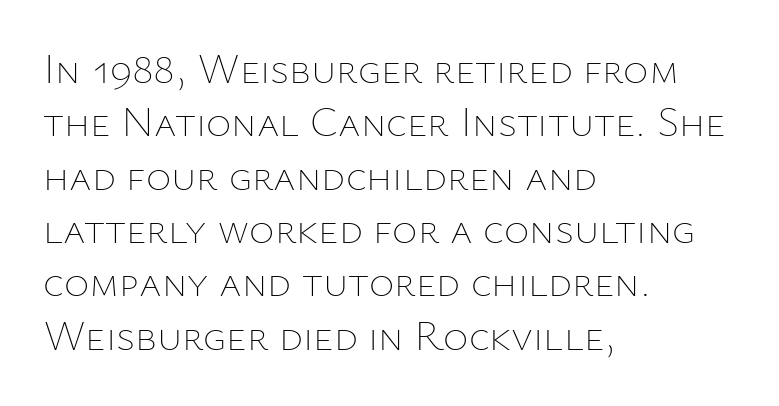
The strokes carry an ordinary text weight at most. Typeset ragged right — the left edge is the straight one. Varying glyph widths throughout — classic text-font behaviour. Designer's note — italics off, roman on. Glyph-to-glyph distance matches everyday printed text. Anything drawn beneath the words? Only blank space.
